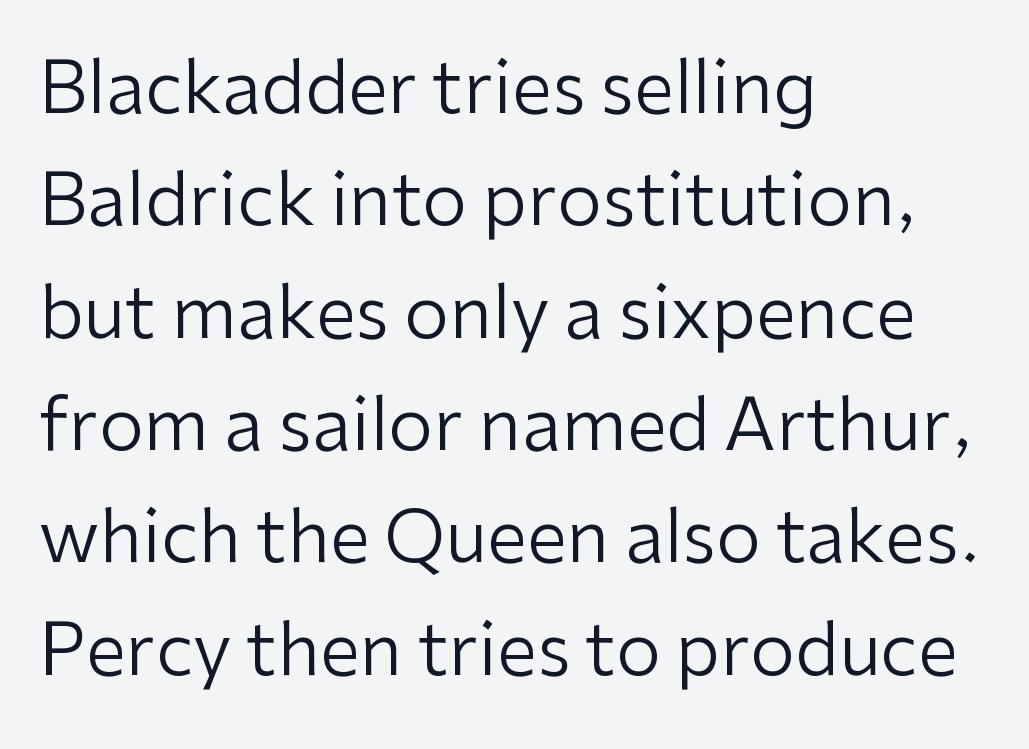
A typesetter would call this proportional, since set widths differ per character. Check the space under the baseline: it is left empty. Glyph-to-glyph distance matches everyday printed text. Reading down the block, your eye returns to a fixed left position each line. Quick note: interline space is typical.
